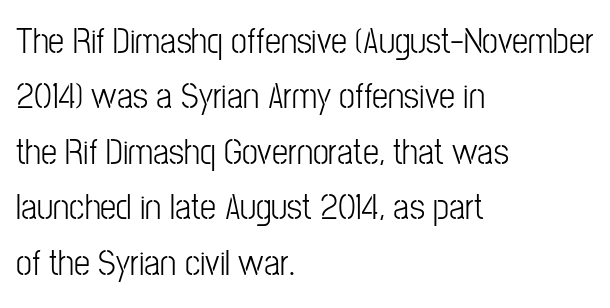
The image shows 36 px condensed sans-serif type, upright; set left-aligned, normal line spacing (1.54x), normal letter spacing, not underlined; low stroke contrast and a medium x-height.
